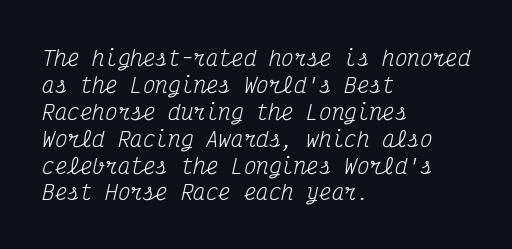
Q: Is the text bold? A: No.
Q: Is the text italic (slanted)? A: Yes, it leans right by about 12 degrees.
Q: Is the text underlined? A: No.
Q: How is the paragraph aligned? A: Left-aligned.
Q: Is the spacing between letters normal or unusually wide? A: Normal.
Q: Is the spacing between lines tight, normal or loose? A: Normal.
